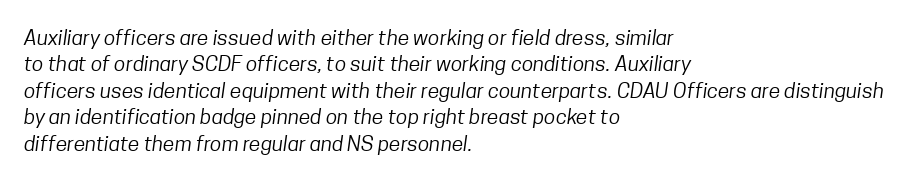
{"bold": "no", "underline": "no", "align": "left", "line_spacing": "normal", "line_spacing_ratio": 1.26, "letter_spacing": "normal", "letter_spacing_em": 0.0, "glyph_px": 21}
